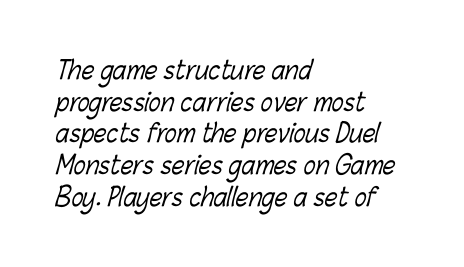
A quiet, ordinary-to-light weight characterises the typeface. Decoration check: the copy has no underline. What stands out about the letter spacing? Nothing — it is the standard amount. Every row of glyphs begins at an identical x-position on the left. Leading matches the norm, producing a regular column.
